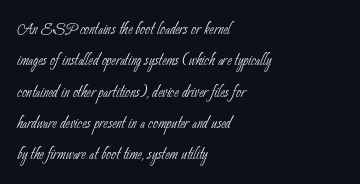
Horizontally, the lines are justified to the leading edge only. The space directly below the letters is spotless. There is no visible air inserted between adjacent glyphs. The face looks like a standard text weight, possibly lighter.
